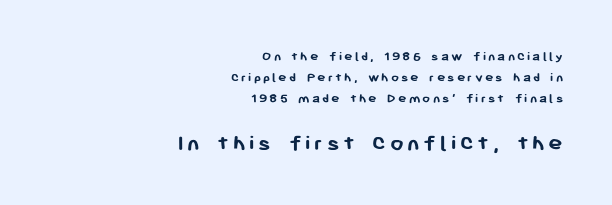
Q: Is the text bold? A: Yes.
Q: Is the text italic (slanted)? A: No, it is upright.
Q: Is the text underlined? A: No.
Q: How is the paragraph aligned? A: Right-aligned.
Q: Is the spacing between lines tight, normal or loose? A: Normal.
Q: Which block of text is set in a larger size, the first (top) or the second (bottom)? A: The second (bottom) one.
